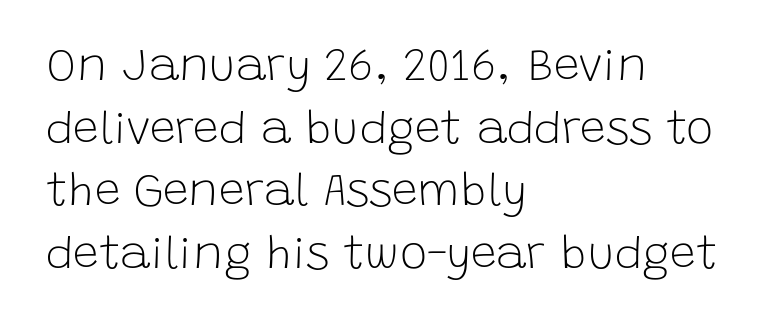
Q: Is the text bold? A: No.
Q: Is the text italic (slanted)? A: No, it is upright.
Q: Is the typeface a serif or a sans-serif typeface? A: Sans-serif.
Q: Is the text underlined? A: No.
Q: How is the paragraph aligned? A: Left-aligned.
Q: Is the spacing between letters normal or unusually wide? A: Normal.
Q: Is the spacing between lines tight, normal or loose? A: Normal.
Q: Width (condensed, normal, or wide)? A: Normal.
Q: Stroke contrast? A: Low.
Q: x-height? A: Large.
Q: Monospaced? A: No.
